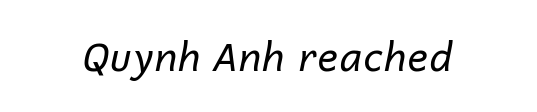
{"italic": "yes", "lean": "right", "slant_degrees": 12, "bold": "no", "weight": "regular", "width": "normal", "stroke_contrast": "low", "x_height": "medium", "monospaced": "no", "underline": "no", "letter_spacing": "normal", "letter_spacing_em": 0.0, "glyph_px": 39}
